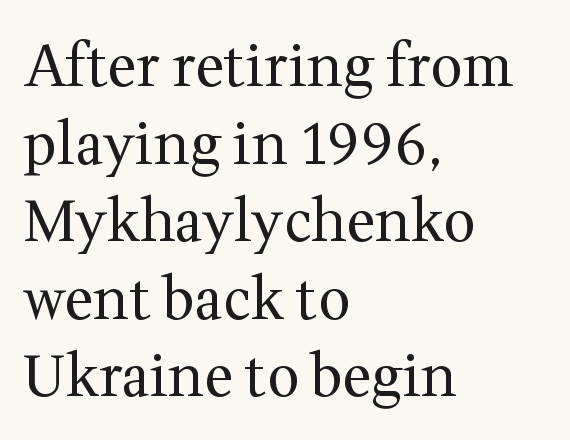
The image shows 57 px regular-weight serif type, upright; set left-aligned, normal line spacing (1.36x), normal letter spacing, not underlined; medium stroke contrast and a medium x-height.
